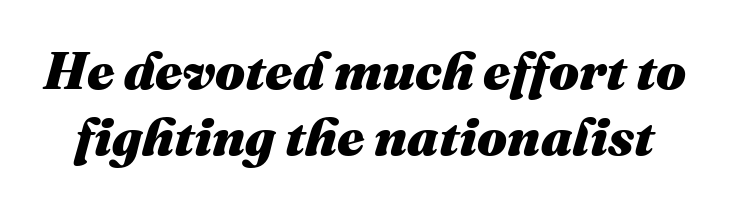
Q: Is the text bold? A: Yes.
Q: Is the text italic (slanted)? A: Yes, it leans right by about 16 degrees.
Q: Is the text underlined? A: No.
Q: Is the spacing between letters normal or unusually wide? A: Normal.
Q: Width (condensed, normal, or wide)? A: Normal.
Q: Stroke contrast? A: Medium.
Q: x-height? A: Medium.
Q: Monospaced? A: No.
